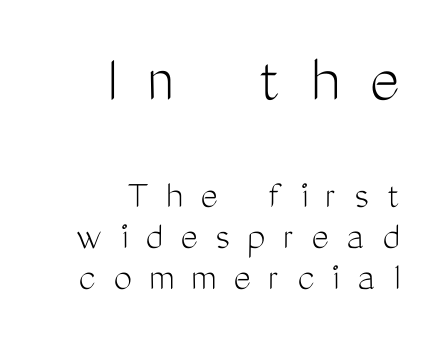
The image shows 71 px light, condensed sans-serif type, upright; set right-aligned, tight line spacing (1.01x), unusually wide letter spacing (+0.43 em), not underlined; the first (top) block is 1.73x larger; medium stroke contrast and a medium x-height.
